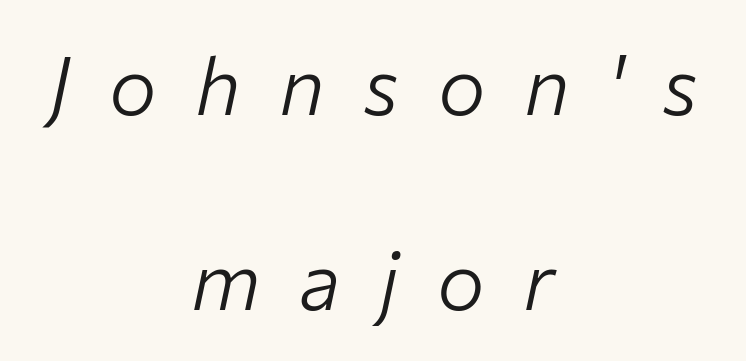
{"italic": "yes", "lean": "right", "slant_degrees": 12, "bold": "no", "weight": "light", "width": "normal", "stroke_contrast": "low", "x_height": "medium", "monospaced": "no", "underline": "no", "align": "center", "line_spacing": "loose", "line_spacing_ratio": 2.44, "letter_spacing": "wide", "letter_spacing_em": 0.48, "glyph_px": 80}
